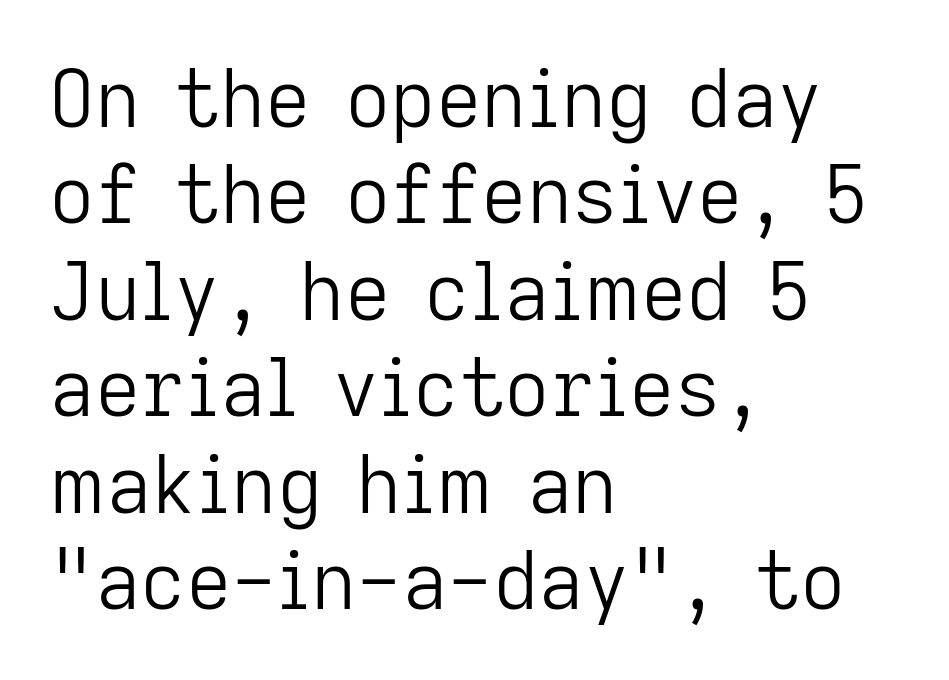
{"serif": "no", "italic": "no", "bold": "no", "weight": "light", "width": "normal", "stroke_contrast": "low", "x_height": "medium", "monospaced": "no", "underline": "no", "align": "left", "line_spacing_ratio": 1.22, "letter_spacing": "normal", "letter_spacing_em": 0.0, "glyph_px": 79}
